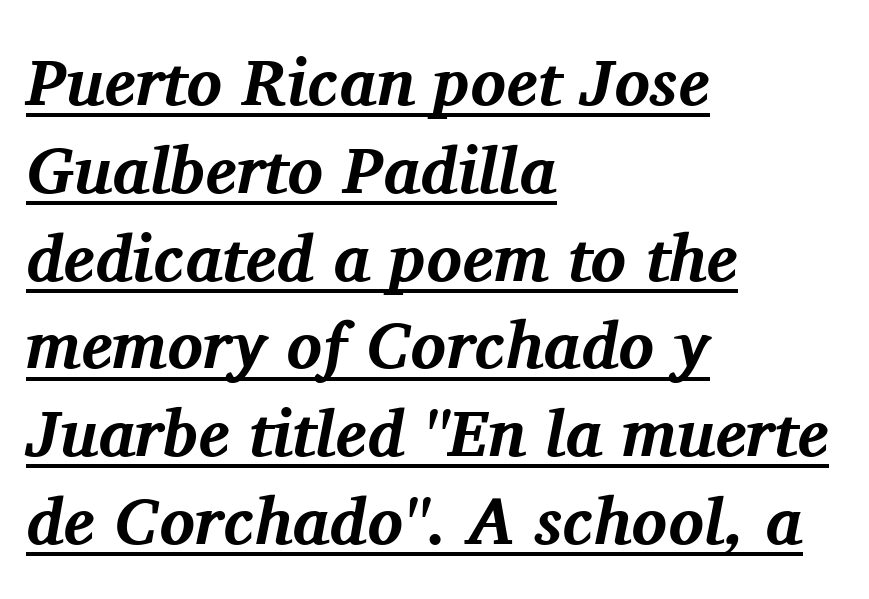
{"serif": "yes", "italic": "yes", "lean": "right", "slant_degrees": 11, "bold": "yes", "weight": "bold", "width": "normal", "stroke_contrast": "medium", "x_height": "medium", "monospaced": "no", "underline": "yes", "align": "left", "line_spacing": "normal", "line_spacing_ratio": 1.33, "letter_spacing": "normal", "letter_spacing_em": 0.0, "glyph_px": 66}
